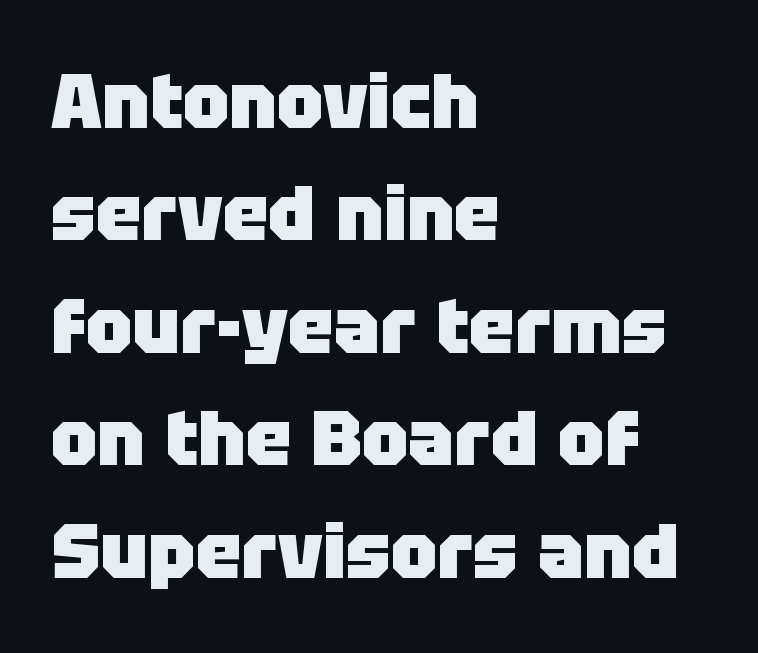
The image shows 77 px heavy sans-serif type, upright; set left-aligned, normal line spacing (1.46x), normal letter spacing, not underlined; low stroke contrast and a large x-height.
